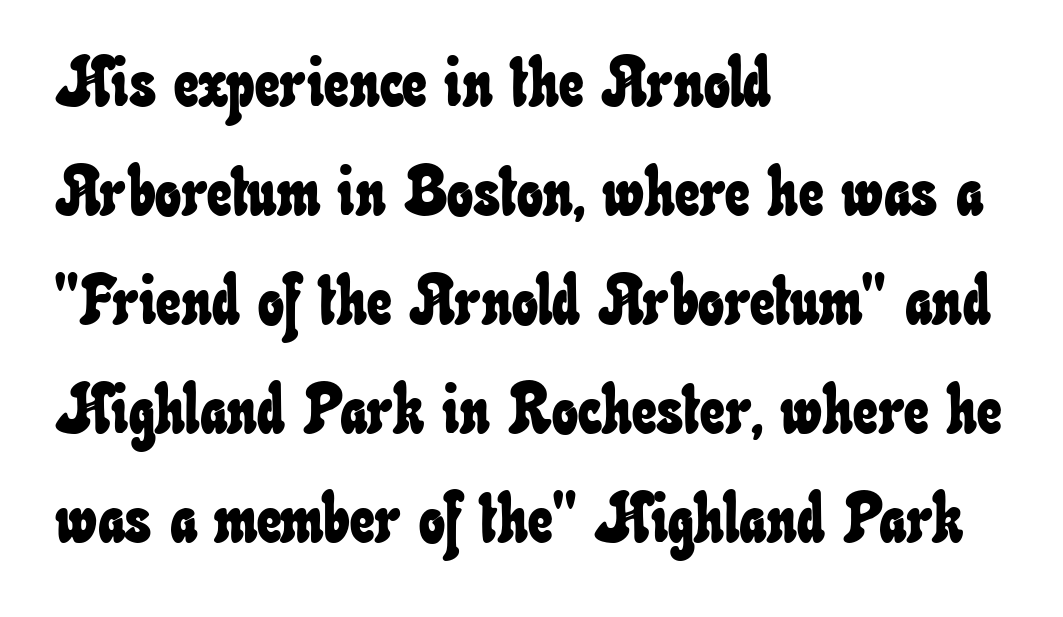
{"width": "condensed", "stroke_contrast": "low", "x_height": "small", "monospaced": "no", "underline": "no", "align": "left", "line_spacing": "normal", "line_spacing_ratio": 1.58, "letter_spacing": "normal", "letter_spacing_em": 0.0, "glyph_px": 69}
